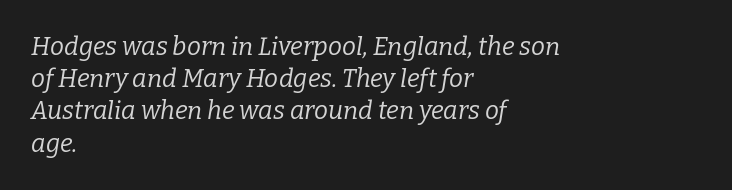
Q: Is the text bold? A: No.
Q: Is the text italic (slanted)? A: Yes, it leans right by about 9 degrees.
Q: Is the text underlined? A: No.
Q: How is the paragraph aligned? A: Left-aligned.
Q: Is the spacing between letters normal or unusually wide? A: Normal.
Q: Is the spacing between lines tight, normal or loose? A: Normal.
